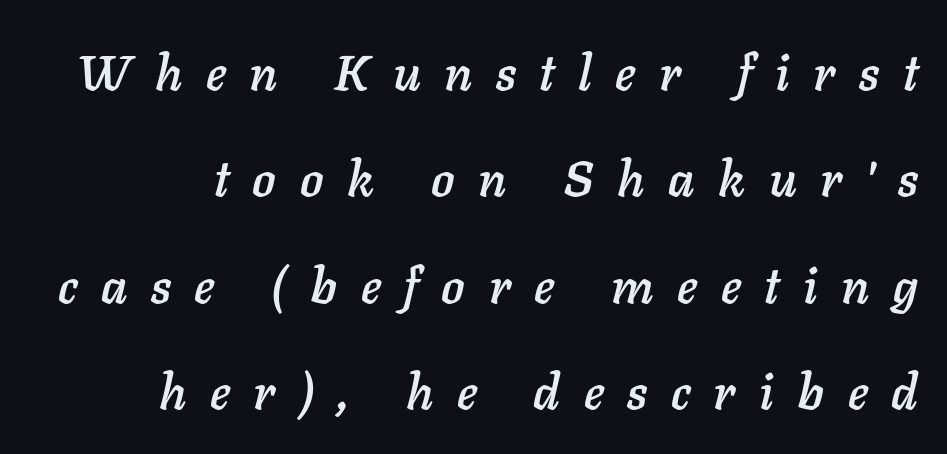
{"italic": "yes", "lean": "right", "slant_degrees": 11, "width": "normal", "stroke_contrast": "low", "x_height": "medium", "monospaced": "no", "underline": "no", "line_spacing": "loose", "line_spacing_ratio": 2.17, "letter_spacing": "wide", "letter_spacing_em": 0.48, "glyph_px": 49}
